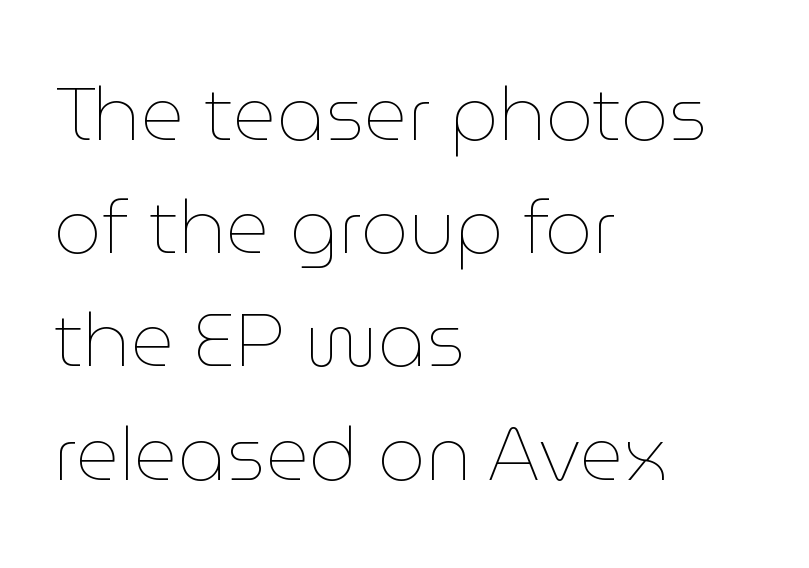
Line starts are locked; line ends wander. How would I describe the line gaps? Plain and ordinary. Bare-footed words on every line. Is the stroke heavy? The answer is a plain regular-or-lighter. Tall strokes in this sample are plumb rather than angled. Tracking value appears to be zero — textbook default spacing.
